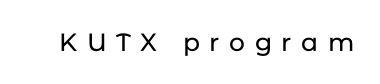
Q: Is the text italic (slanted)? A: No, it is upright.
Q: Is the text underlined? A: No.
Q: Is the spacing between letters normal or unusually wide? A: Unusually wide.
